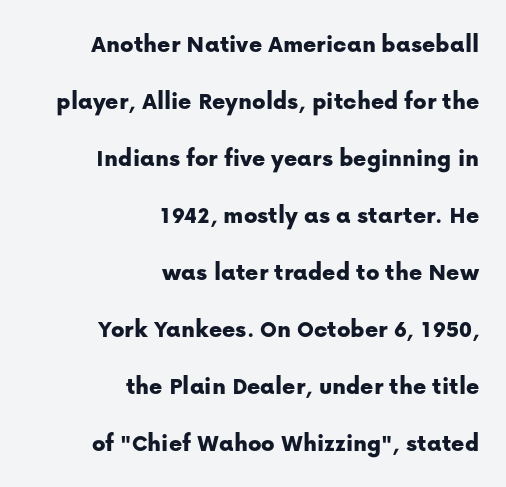
{"italic": "no", "underline": "no", "align": "right", "line_spacing": "loose", "line_spacing_ratio": 2.28, "letter_spacing": "normal", "letter_spacing_em": 0.0, "glyph_px": 25}
